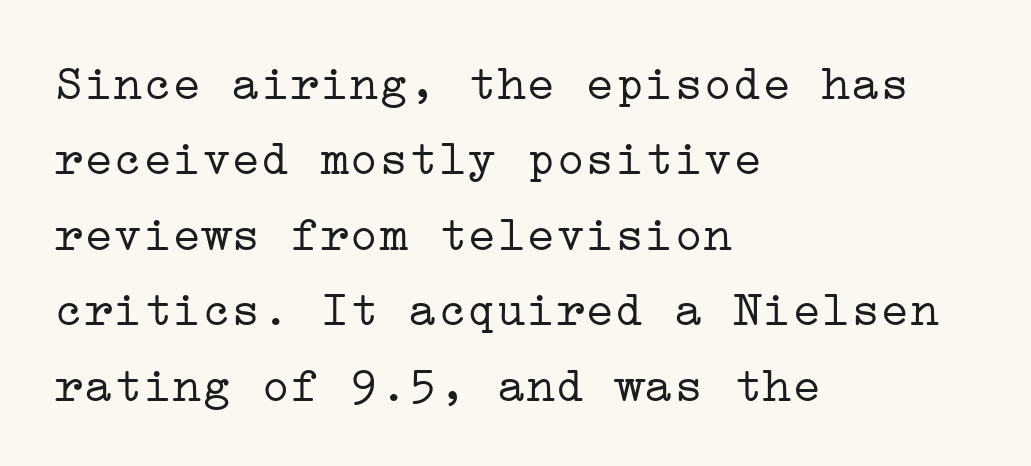
The image shows 49 px light, wide serif type, upright; set left-aligned, normal line spacing (1.54x), normal letter spacing, not underlined; low stroke contrast and a medium x-height.
